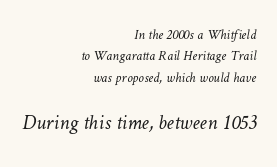
Scale increases going downward across the two blocks. The space directly below the letters is spotless. A normal amount of white space separates one row of letters from the next. Summary of weight: not heavy and not bold. Words appear dense and cohesive because spacing is normal. The rag falls on the left side of this text block.
